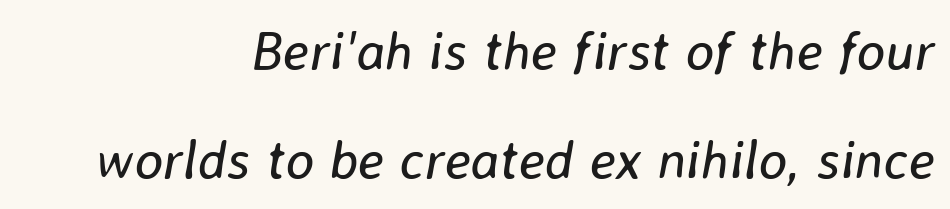
{"italic": "yes", "lean": "right", "slant_degrees": 8, "bold": "no", "weight": "regular", "width": "normal", "stroke_contrast": "low", "x_height": "medium", "monospaced": "no", "underline": "no", "align": "right", "line_spacing": "loose", "line_spacing_ratio": 2.01, "letter_spacing": "normal", "letter_spacing_em": 0.0, "glyph_px": 54}
